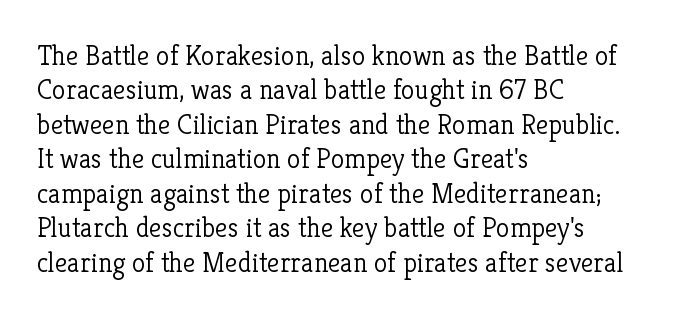
The image shows 28 px light serif type, upright; set left-aligned, line spacing 1.23x, normal letter spacing, not underlined; low stroke contrast and a medium x-height.
